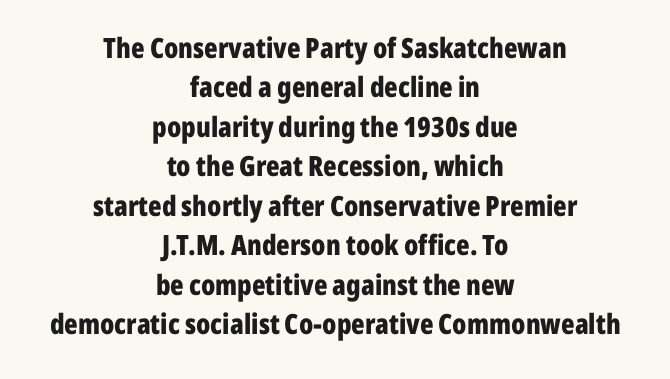
{"serif": "no", "italic": "no", "bold": "yes", "weight": "bold", "width": "condensed", "stroke_contrast": "low", "x_height": "medium", "monospaced": "no", "underline": "no", "align": "center", "line_spacing": "normal", "line_spacing_ratio": 1.41, "letter_spacing": "normal", "letter_spacing_em": 0.0, "glyph_px": 28}
